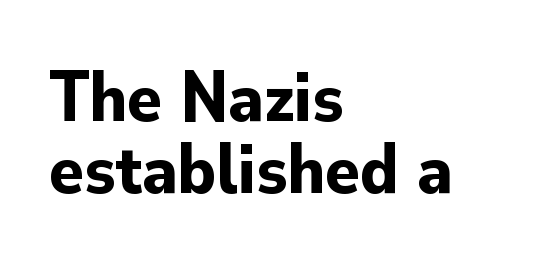
Q: Is the text bold? A: Yes.
Q: Is the text italic (slanted)? A: No, it is upright.
Q: Is the typeface a serif or a sans-serif typeface? A: Sans-serif.
Q: Is the text underlined? A: No.
Q: How is the paragraph aligned? A: Left-aligned.
Q: Is the spacing between letters normal or unusually wide? A: Normal.
Q: Is the spacing between lines tight, normal or loose? A: Tight.
Q: Width (condensed, normal, or wide)? A: Normal.
Q: Stroke contrast? A: Low.
Q: x-height? A: Small.
Q: Monospaced? A: No.
